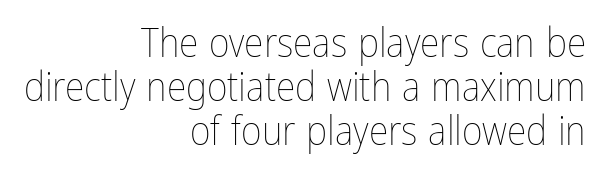
{"italic": "no", "bold": "no", "weight": "thin", "width": "condensed", "stroke_contrast": "low", "x_height": "medium", "monospaced": "no", "underline": "no", "align": "right", "line_spacing": "tight", "line_spacing_ratio": 1.1, "letter_spacing": "normal", "letter_spacing_em": 0.0, "glyph_px": 40}
